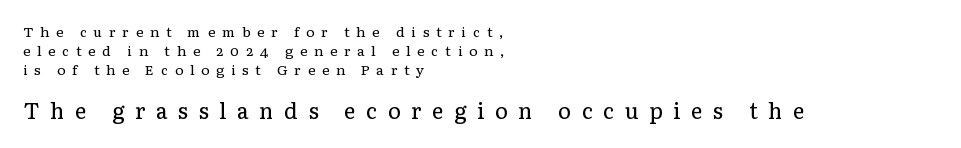
The image shows 22 px text type, upright; set left-aligned, normal line spacing (1.36x), unusually wide letter spacing (+0.48 em), not underlined; the second (bottom) block is 1.57x larger.
